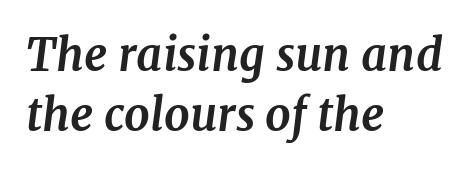
{"serif": "yes", "italic": "yes", "lean": "right", "slant_degrees": 7, "bold": "yes", "weight": "bold", "width": "normal", "stroke_contrast": "medium", "x_height": "medium", "monospaced": "no", "underline": "no", "align": "left", "line_spacing": "normal", "line_spacing_ratio": 1.34, "letter_spacing": "normal", "letter_spacing_em": 0.0, "glyph_px": 45}
